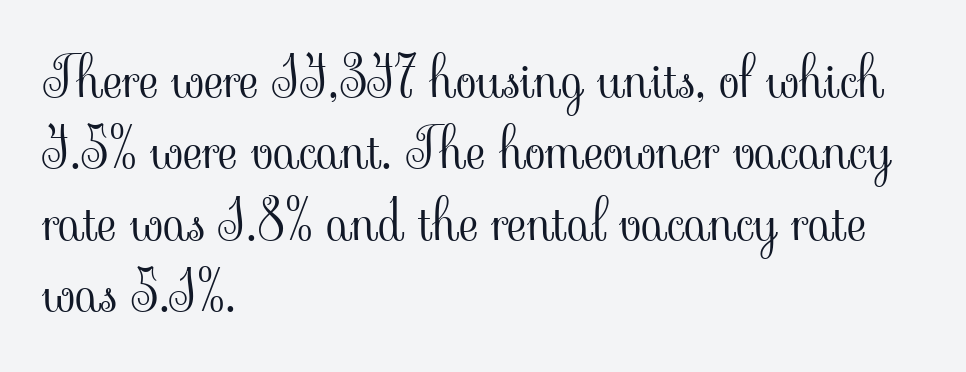
Old-style or modern, the face here clearly has serifs. You could call the tracking neutral — neither tight nor loose. The typography opts for an upright posture over an oblique one. Is the type heavy? It reads as light-to-regular instead. Each line starts at the same left margin while the right side varies.
